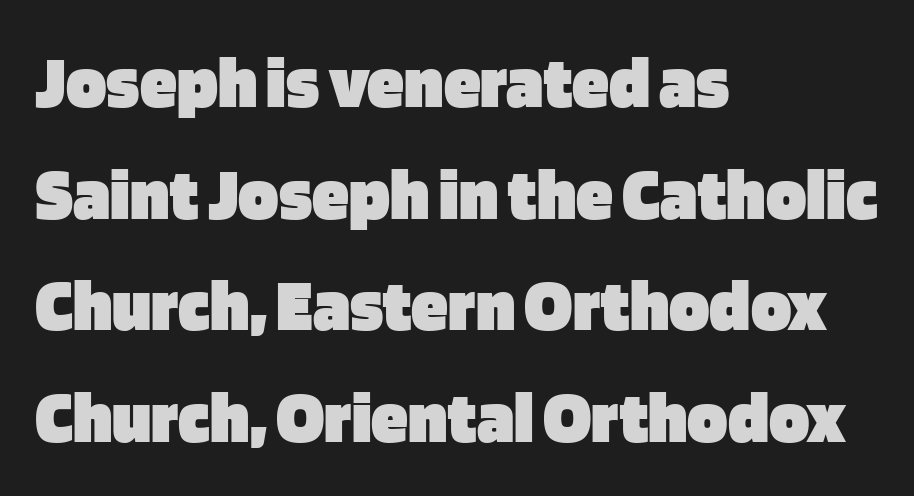
The image shows 75 px heavy sans-serif type, upright; set left-aligned, normal line spacing (1.49x), normal letter spacing, not underlined; low stroke contrast and a large x-height.
